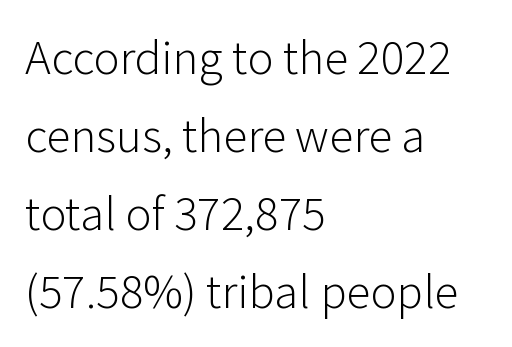
The image shows 49 px light sans-serif type, upright; set left-aligned, normal line spacing (1.59x), normal letter spacing, not underlined; low stroke contrast and a medium x-height.
